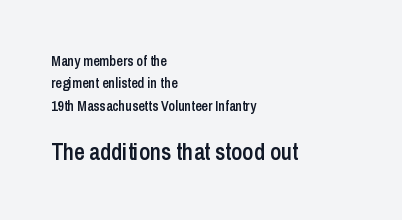
{"italic": "no", "bold": "semi", "underline": "no", "align": "left", "line_spacing": "normal", "line_spacing_ratio": 1.59, "letter_spacing": "normal", "letter_spacing_em": 0.0, "larger_block": "second", "size_ratio": 1.64, "glyph_px": 23}
